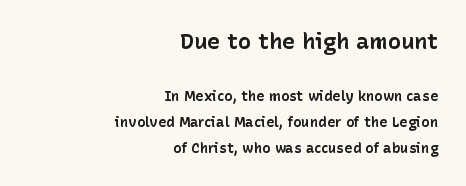
Horizontally, the lines are justified to the trailing edge only. The words here are not underlined. Emphasis by weight is at full strength: bold. You could call the tracking neutral — neither tight nor loose. Look at the glyph heights: the upper group is clearly the bigger setting.
